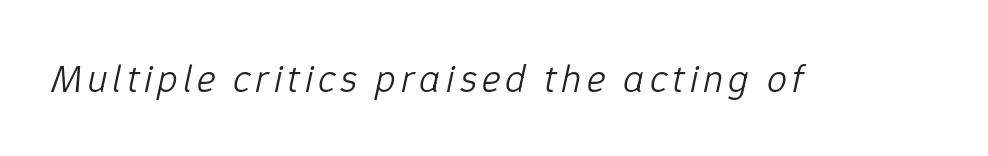
The image shows 40 px light type, italic (leaning right); set not underlined; low stroke contrast and a medium x-height.
